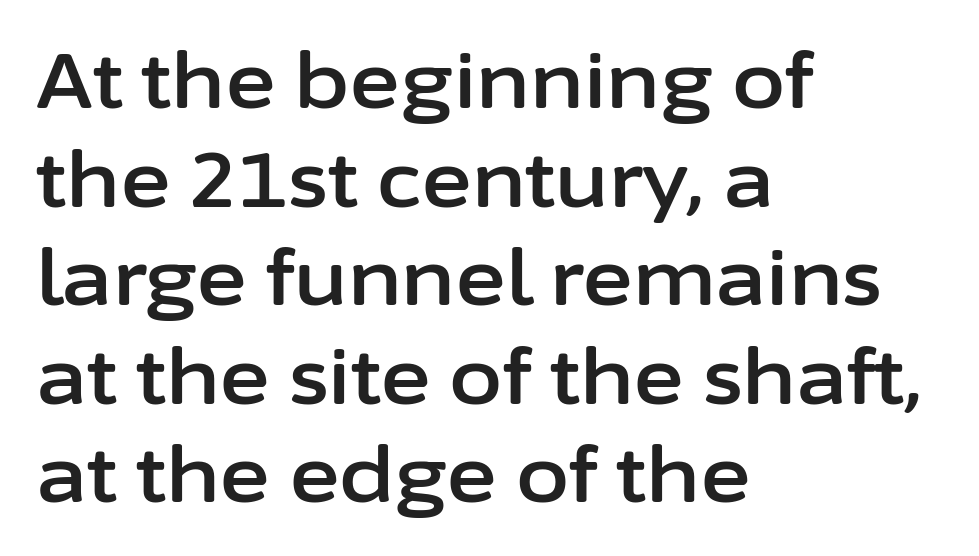
This sample uses a sans-serif face. Descenders hang freely into open space. This is the regular roman posture of the typeface. These lines are rendered in a variable-pitch font. This rendering uses left alignment, leaving the right contour irregular. You could call the tracking neutral — neither tight nor loose.
